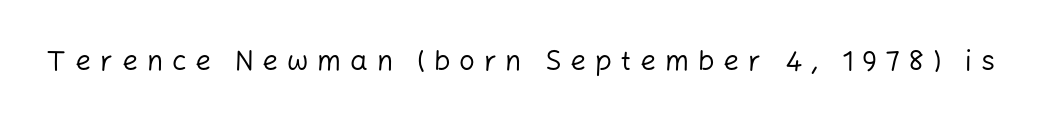
The image shows 28 px regular-weight sans-serif type, upright; set unusually wide letter spacing (+0.31 em), not underlined; low stroke contrast and a medium x-height.
